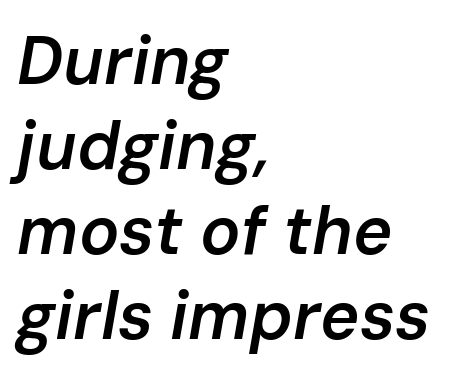
{"italic": "yes", "lean": "right", "slant_degrees": 10, "bold": "semi", "weight": "semibold", "width": "normal", "stroke_contrast": "low", "x_height": "medium", "monospaced": "no", "underline": "no", "align": "left", "line_spacing": "normal", "line_spacing_ratio": 1.27, "letter_spacing": "normal", "letter_spacing_em": 0.0, "glyph_px": 67}
